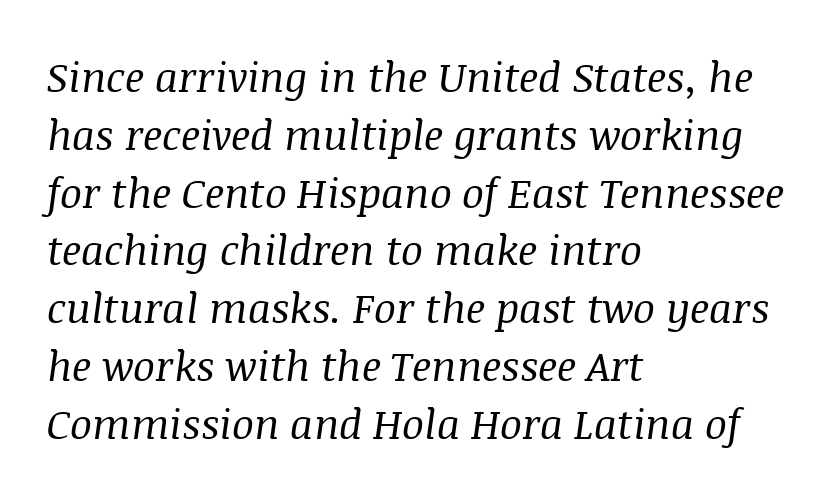
The image shows 41 px regular-weight serif type, italic (leaning right); set left-aligned, normal line spacing (1.41x), normal letter spacing, not underlined; medium stroke contrast and a large x-height.
